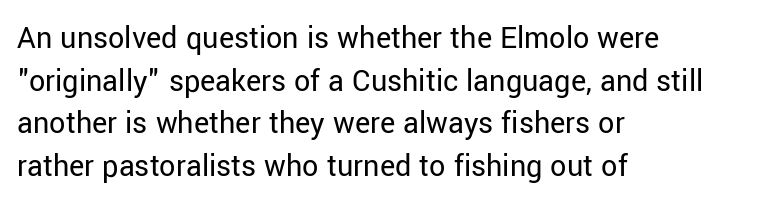
Looks like regular typesetting: each glyph gets only the width it needs. The font family rendered here belongs to the sans-serif group. Each stroke keeps to a modest, everyday thickness or less. Decoration check: the copy has no underline.
